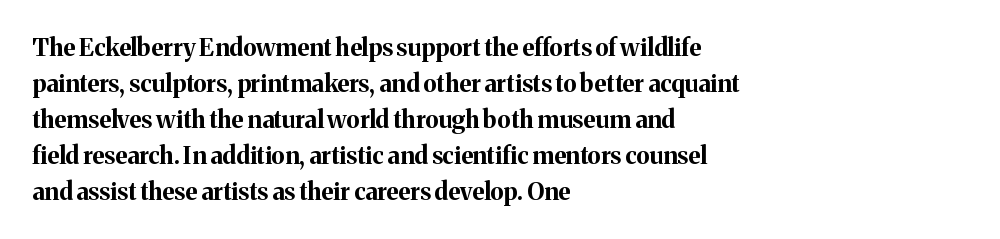
These lines are set flush left with a ragged right edge. Upright lettering throughout. Compared with typical body copy, the letter spacing here is the same. The line-height multiplier appears to be the usual default.
